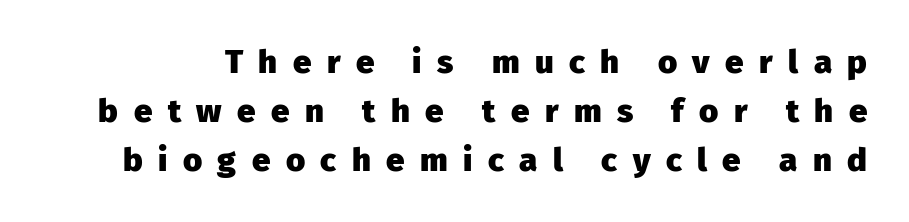
{"serif": "no", "italic": "no", "bold": "yes", "weight": "heavy", "width": "normal", "stroke_contrast": "low", "x_height": "medium", "monospaced": "no", "underline": "no", "line_spacing": "normal", "line_spacing_ratio": 1.48, "letter_spacing": "wide", "letter_spacing_em": 0.47, "glyph_px": 33}
